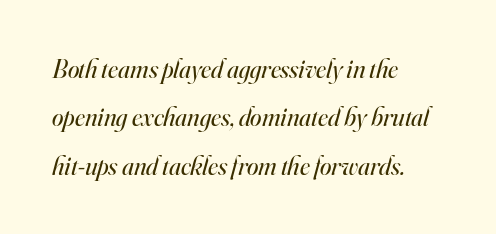
{"italic": "yes", "lean": "right", "slant_degrees": 16, "bold": "no", "underline": "no", "align": "left", "line_spacing_ratio": 1.86, "letter_spacing": "normal", "letter_spacing_em": 0.0, "glyph_px": 26}
